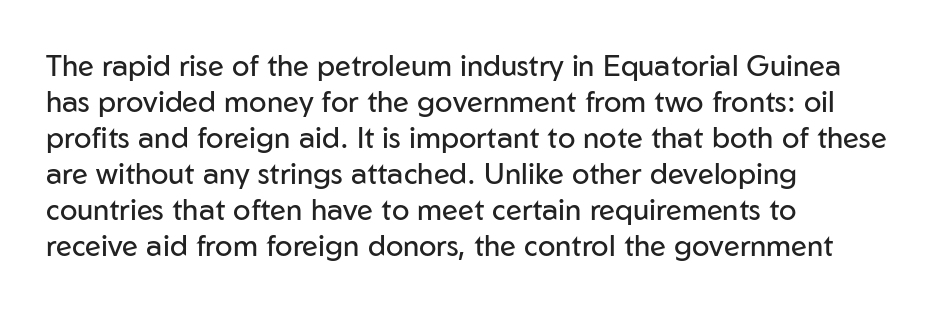
The rendering uses natural spacing where letterforms have individual widths. Any mark beneath the type? The region is blank. Which margin do the lines hug? The left one — the right edge is uneven. You can tell it's not italic because the verticals are truly vertical. These lines are composed in type without serifs.
